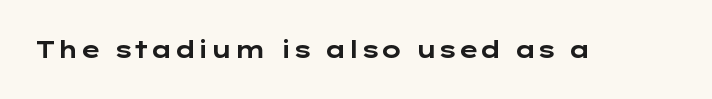
Q: Is the text bold? A: Yes.
Q: Is the text italic (slanted)? A: No, it is upright.
Q: Is the text underlined? A: No.
Q: Is the spacing between letters normal or unusually wide? A: Normal.
